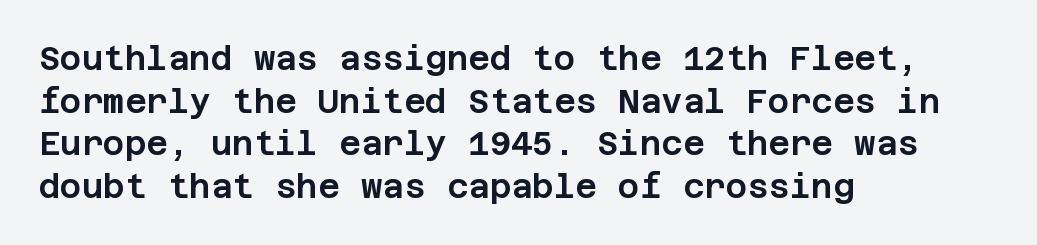
The passage shown is not underscored anywhere. The lines sit at an ordinary, default distance from one another. Designer's note — italics off, roman on. You can tell from the bare stems that sans-serif type was used. The rag falls on the right side of this text block.
